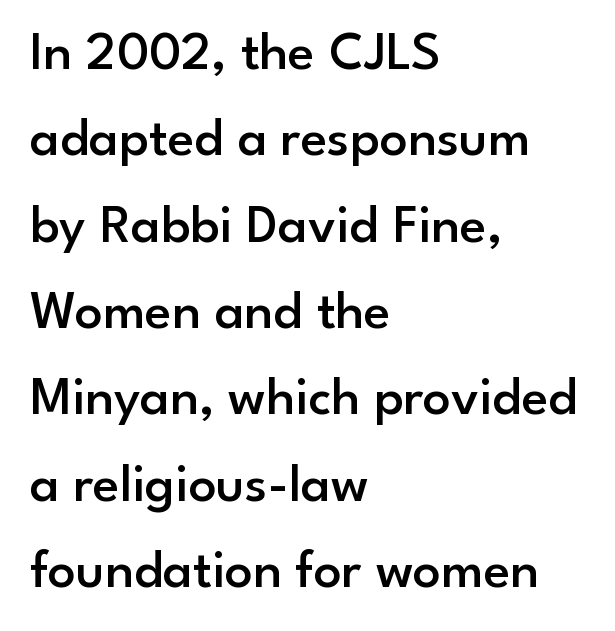
Q: Is the text bold? A: Semi-bold.
Q: Is the text italic (slanted)? A: No, it is upright.
Q: Is the typeface a serif or a sans-serif typeface? A: Sans-serif.
Q: Is the text underlined? A: No.
Q: How is the paragraph aligned? A: Left-aligned.
Q: Is the spacing between letters normal or unusually wide? A: Normal.
Q: Is the spacing between lines tight, normal or loose? A: Normal.
Q: Width (condensed, normal, or wide)? A: Normal.
Q: Stroke contrast? A: Low.
Q: x-height? A: Small.
Q: Monospaced? A: No.
